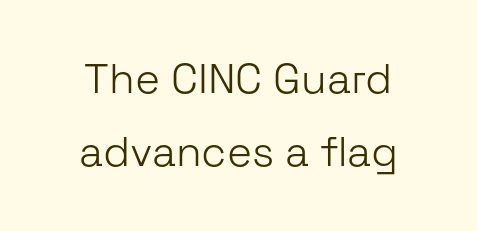
{"serif": "no", "italic": "no", "bold": "no", "weight": "light", "width": "normal", "stroke_contrast": "low", "x_height": "medium", "monospaced": "no", "underline": "no", "line_spacing_ratio": 1.74, "letter_spacing": "normal", "letter_spacing_em": 0.0, "glyph_px": 42}
